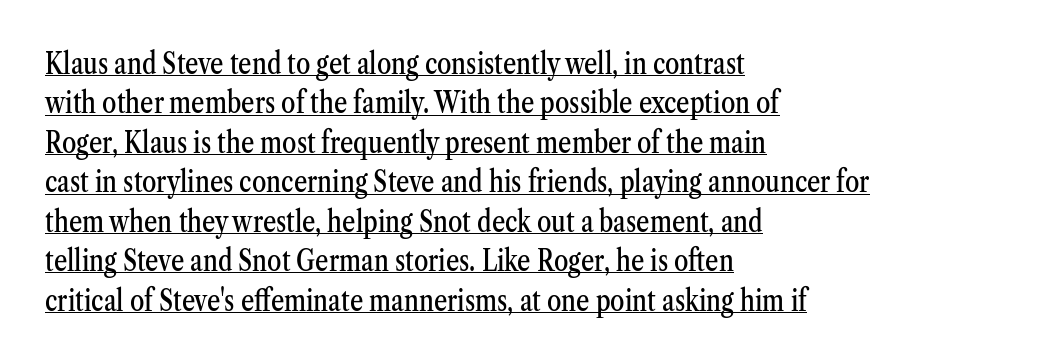
The image shows 29 px condensed serif type, upright; set left-aligned, normal line spacing (1.36x), normal letter spacing, underlined; medium stroke contrast and a medium x-height.
